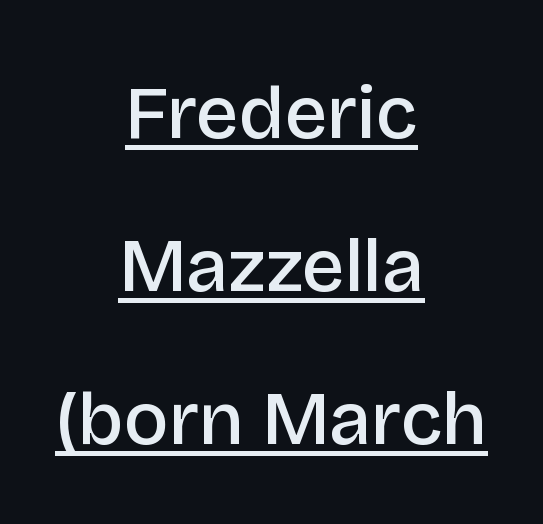
Notice the wide empty band between every row — that's loose leading. The lines are quadded center. Here the designer chose a conventional face with non-uniform glyph widths. Classification — sans serif.
